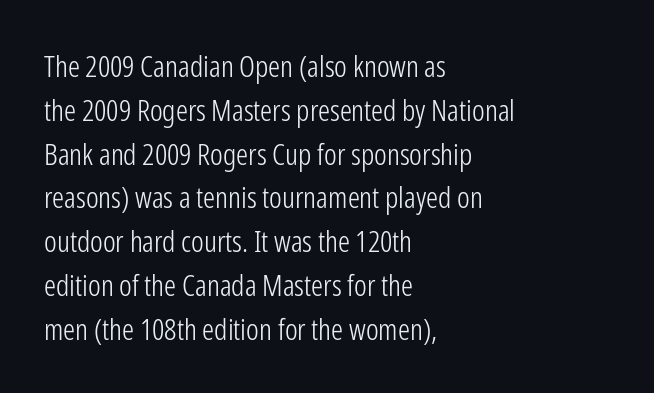
Do the characters align in a grid? No, the font is proportional. Bare-footed words on every line. Counters stay open thanks to moderate or lighter strokes. Notice how descenders clear the ascenders below comfortably — that's standard leading.
